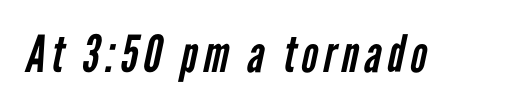
{"serif": "no", "bold": "no", "weight": "regular", "width": "condensed", "stroke_contrast": "low", "x_height": "medium", "monospaced": "no", "underline": "no", "glyph_px": 51}
